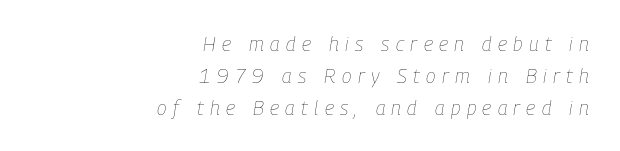
Q: Is the text bold? A: No.
Q: Is the text italic (slanted)? A: Yes, it leans right by about 9 degrees.
Q: Is the text underlined? A: No.
Q: How is the paragraph aligned? A: Right-aligned.
Q: Is the spacing between letters normal or unusually wide? A: Unusually wide.
Q: Is the spacing between lines tight, normal or loose? A: Normal.
